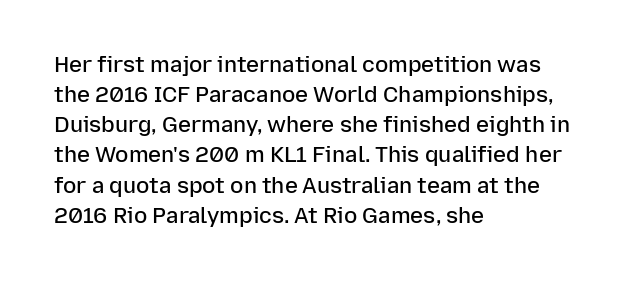
{"italic": "no", "bold": "semi", "underline": "no", "align": "left", "line_spacing": "normal", "line_spacing_ratio": 1.37, "letter_spacing": "normal", "letter_spacing_em": 0.0, "glyph_px": 22}
